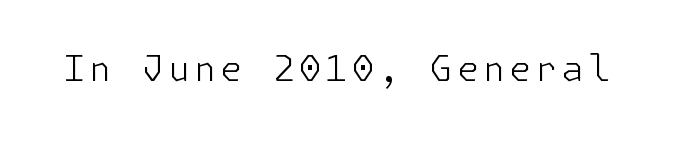
Q: Is the text bold? A: No.
Q: Is the text italic (slanted)? A: No, it is upright.
Q: Is the typeface a serif or a sans-serif typeface? A: Sans-serif.
Q: Is the text underlined? A: No.
Q: Width (condensed, normal, or wide)? A: Normal.
Q: Stroke contrast? A: Low.
Q: x-height? A: Medium.
